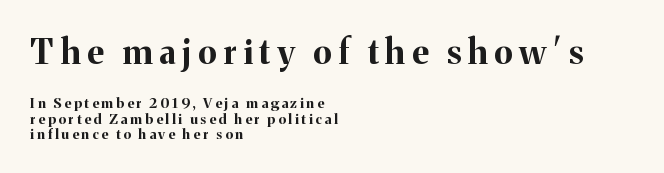
This is roman type, the default non-slanted kind. The vertical gap from one line to the next is small. Someone cranked the tracking dial way up on this one. The font is running at its bold setting.
